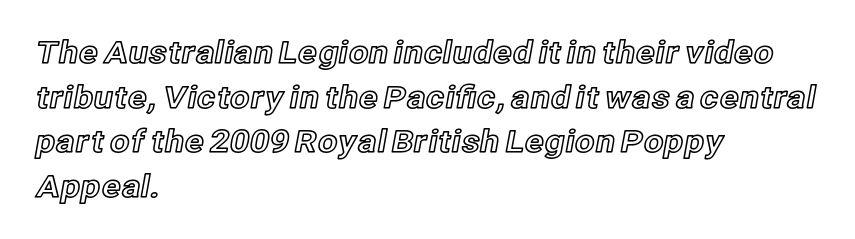
The image shows 31 px text type; set left-aligned, normal line spacing (1.44x), normal letter spacing, not underlined; a medium x-height.
